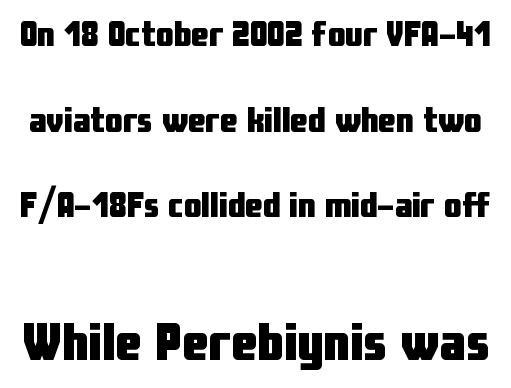
Q: Is the text bold? A: Yes.
Q: Is the text italic (slanted)? A: No, it is upright.
Q: Is the typeface a serif or a sans-serif typeface? A: Sans-serif.
Q: Is the text underlined? A: No.
Q: Is the spacing between letters normal or unusually wide? A: Normal.
Q: Is the spacing between lines tight, normal or loose? A: Loose.
Q: Which block of text is set in a larger size, the first (top) or the second (bottom)? A: The second (bottom) one.
Q: Width (condensed, normal, or wide)? A: Condensed.
Q: Stroke contrast? A: Low.
Q: x-height? A: Medium.
Q: Monospaced? A: No.
